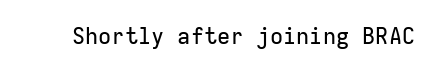
Tall strokes in this sample are plumb rather than angled. Short note: letters normally spaced. Lines of text with bare space underneath.
